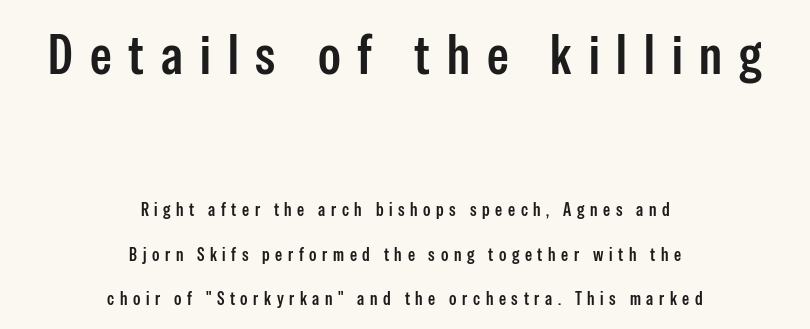
The image shows 55 px semibold, condensed sans-serif type, upright; set centered, loose line spacing (2.46x), unusually wide letter spacing (+0.31 em), not underlined; the first (top) block is 3.06x larger; low stroke contrast and a medium x-height.
